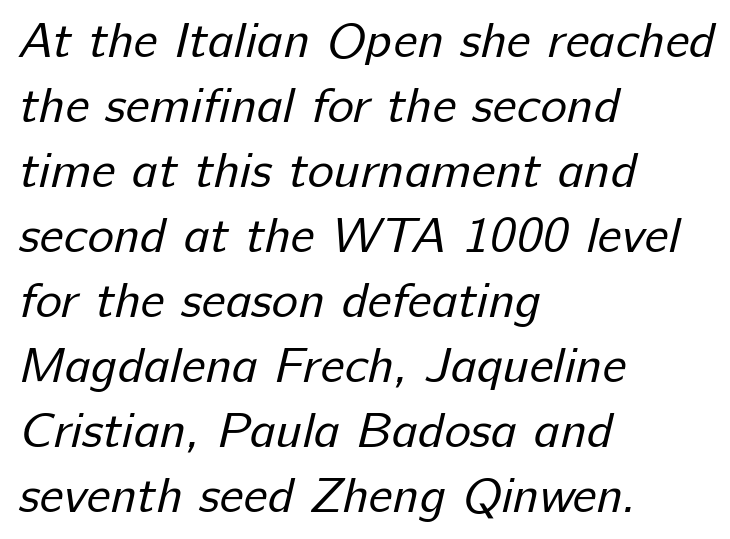
{"serif": "no", "bold": "no", "weight": "regular", "width": "normal", "stroke_contrast": "low", "x_height": "medium", "monospaced": "no", "underline": "no", "align": "left", "line_spacing": "normal", "line_spacing_ratio": 1.3, "letter_spacing": "normal", "letter_spacing_em": 0.0, "glyph_px": 50}
